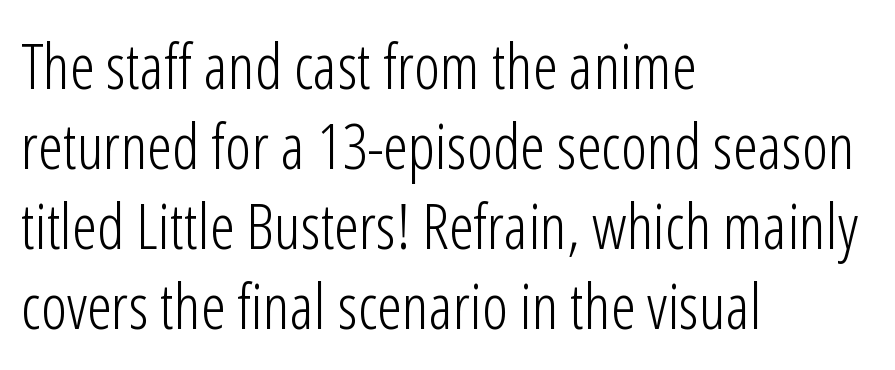
{"serif": "no", "italic": "no", "bold": "no", "weight": "light", "width": "condensed", "stroke_contrast": "low", "x_height": "medium", "monospaced": "no", "underline": "no", "align": "left", "line_spacing": "normal", "line_spacing_ratio": 1.27, "letter_spacing": "normal", "letter_spacing_em": 0.0, "glyph_px": 63}
